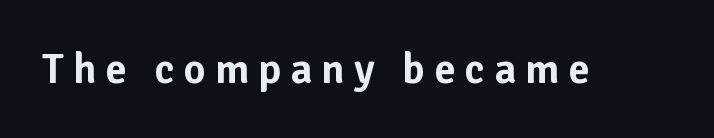
{"serif": "no", "italic": "no", "width": "normal", "stroke_contrast": "low", "x_height": "medium", "monospaced": "no", "underline": "no", "letter_spacing": "wide", "letter_spacing_em": 0.21, "glyph_px": 43}
